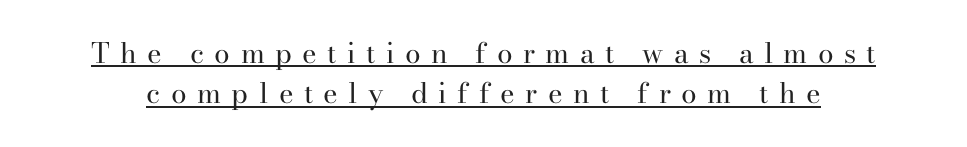
Italic: no, the glyphs are upright roman. The face used here is rendered with a markedly widened letterfit. I'd call this a serif setting — the letters wear small feet. The letters advance in unequal steps, a hallmark of proportional type. Each stroke keeps to a modest, everyday thickness or less.
